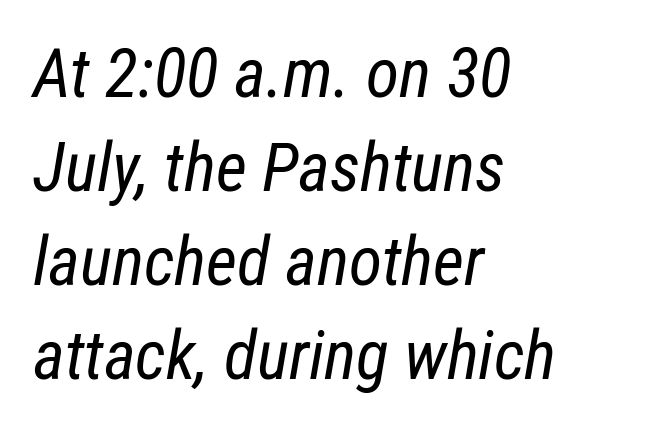
The image shows 68 px regular-weight, condensed type, italic (leaning right); set left-aligned, normal line spacing (1.38x), normal letter spacing, not underlined; low stroke contrast and a medium x-height.
